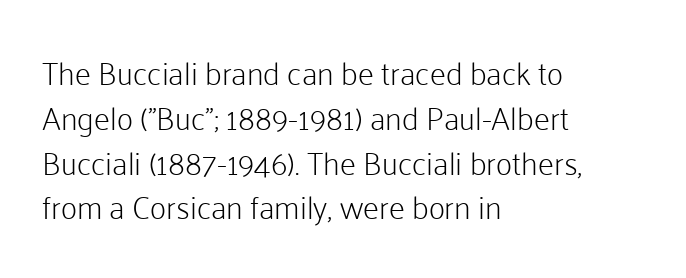
{"serif": "no", "italic": "no", "bold": "no", "weight": "light", "width": "normal", "stroke_contrast": "low", "x_height": "medium", "monospaced": "no", "underline": "no", "align": "left", "line_spacing": "normal", "line_spacing_ratio": 1.4, "letter_spacing": "normal", "letter_spacing_em": 0.0, "glyph_px": 32}
